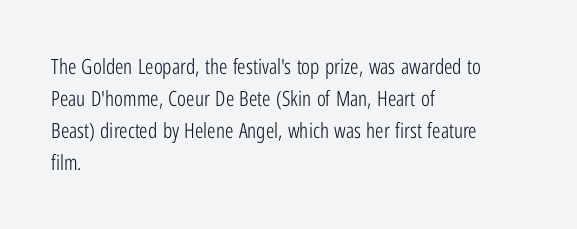
The image shows 21 px text type, upright; set left-aligned, normal line spacing (1.53x), normal letter spacing, not underlined.
